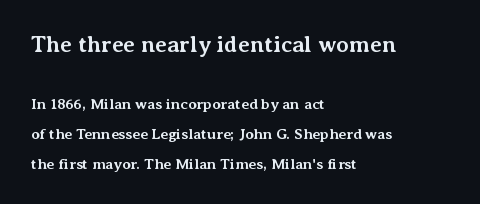
Observe the ordinary spacing: letters are neighbours, not strangers. This sample trades compactness for vertical openness between lines. These lines were composed using upright roman letters. Bigger letters appear in the top chunk; the bottom chunk is reduced.
